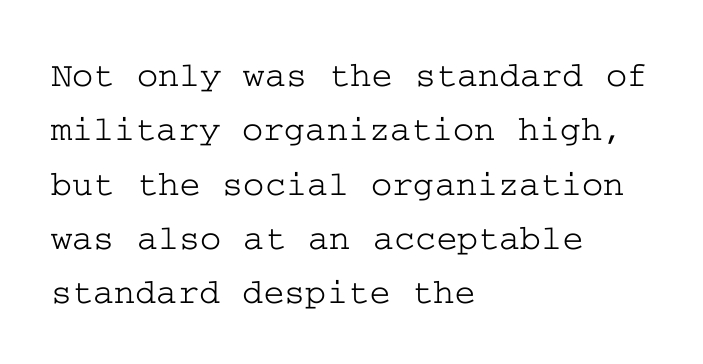
The image shows 36 px wide serif type, upright; set left-aligned, normal line spacing (1.51x), normal letter spacing, not underlined; low stroke contrast and a medium x-height.
